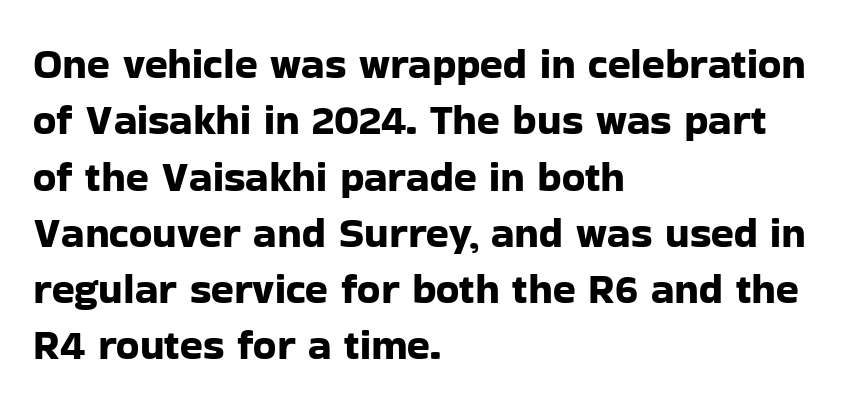
Q: Is the text italic (slanted)? A: No, it is upright.
Q: Is the typeface a serif or a sans-serif typeface? A: Sans-serif.
Q: Is the text underlined? A: No.
Q: How is the paragraph aligned? A: Left-aligned.
Q: Is the spacing between letters normal or unusually wide? A: Normal.
Q: Is the spacing between lines tight, normal or loose? A: Normal.
Q: Width (condensed, normal, or wide)? A: Normal.
Q: Stroke contrast? A: Low.
Q: x-height? A: Medium.
Q: Monospaced? A: No.
